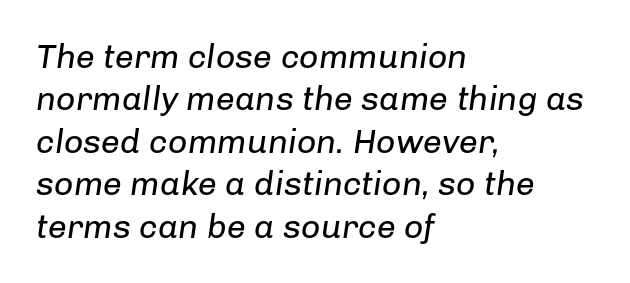
Q: Is the text bold? A: No.
Q: Is the text italic (slanted)? A: Yes, it leans right by about 8 degrees.
Q: Is the text underlined? A: No.
Q: How is the paragraph aligned? A: Left-aligned.
Q: Is the spacing between letters normal or unusually wide? A: Normal.
Q: Is the spacing between lines tight, normal or loose? A: Normal.
Q: Width (condensed, normal, or wide)? A: Normal.
Q: Stroke contrast? A: Low.
Q: x-height? A: Medium.
Q: Monospaced? A: No.
